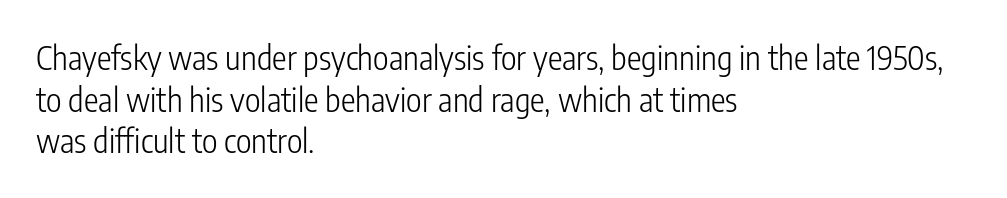
The image shows 33 px light, condensed sans-serif type, upright; set left-aligned, normal line spacing (1.26x), normal letter spacing, not underlined; low stroke contrast and a medium x-height.
